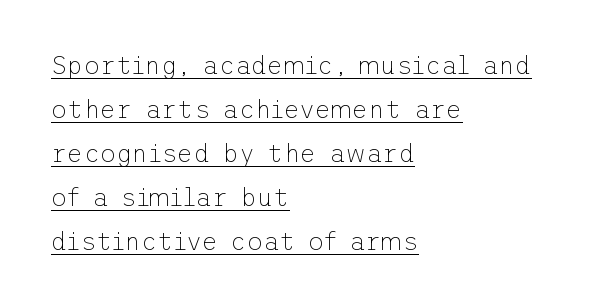
Q: Is the text bold? A: No.
Q: Is the text italic (slanted)? A: No, it is upright.
Q: Is the text underlined? A: Yes.
Q: How is the paragraph aligned? A: Left-aligned.
Q: Is the spacing between letters normal or unusually wide? A: Normal.
